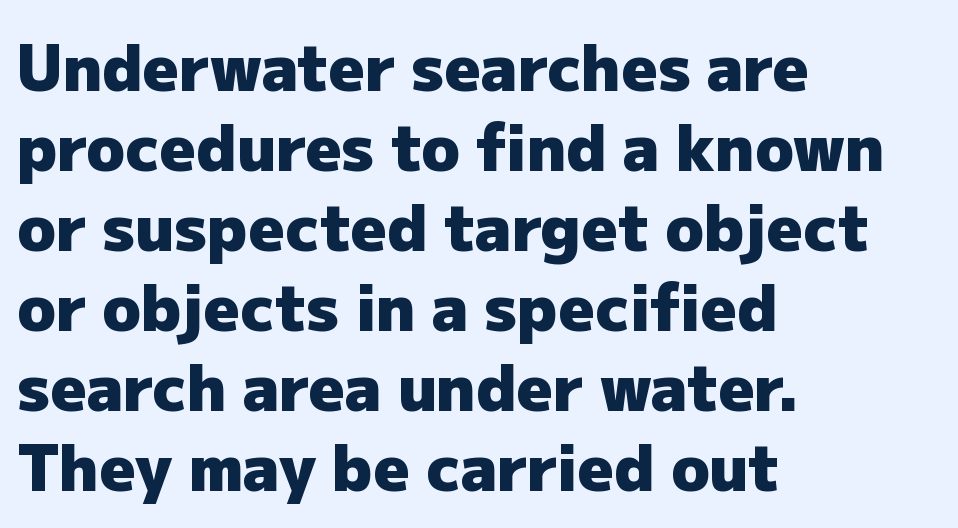
These lines carry a lot of weight — the face is fully bold. The font's upright variant was chosen for this text. Check the space under the baseline: it is left empty. Line spacing here is normal. Does the copy run flush right? No — it runs flush left.
